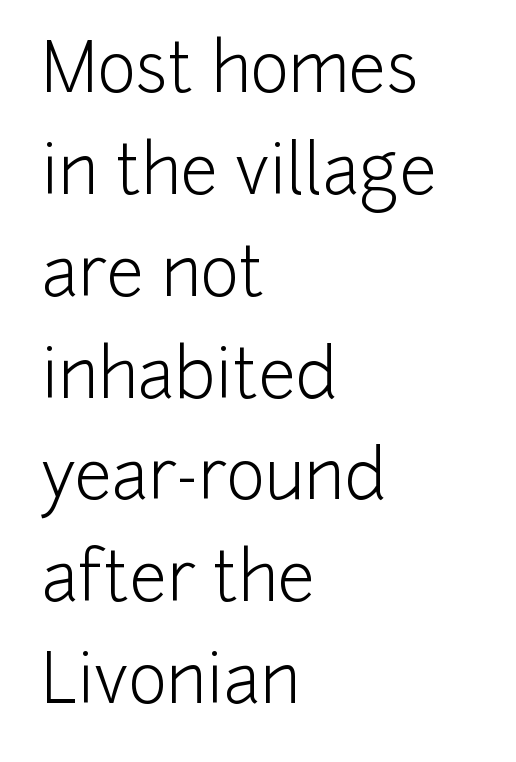
Q: Is the text bold? A: No.
Q: Is the text italic (slanted)? A: No, it is upright.
Q: Is the typeface a serif or a sans-serif typeface? A: Sans-serif.
Q: Is the text underlined? A: No.
Q: How is the paragraph aligned? A: Left-aligned.
Q: Is the spacing between letters normal or unusually wide? A: Normal.
Q: Is the spacing between lines tight, normal or loose? A: Normal.
Q: Width (condensed, normal, or wide)? A: Normal.
Q: Stroke contrast? A: Low.
Q: x-height? A: Medium.
Q: Monospaced? A: No.
